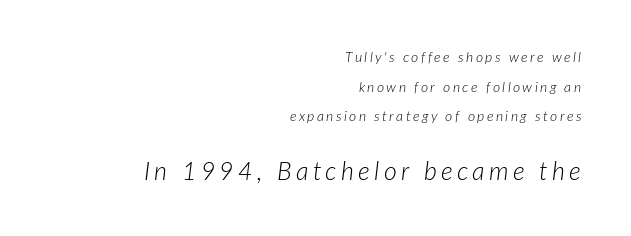
Q: Is the text bold? A: No.
Q: Is the text italic (slanted)? A: Yes, it leans right by about 7 degrees.
Q: Is the text underlined? A: No.
Q: How is the paragraph aligned? A: Right-aligned.
Q: Is the spacing between lines tight, normal or loose? A: Loose.
Q: Which block of text is set in a larger size, the first (top) or the second (bottom)? A: The second (bottom) one.
